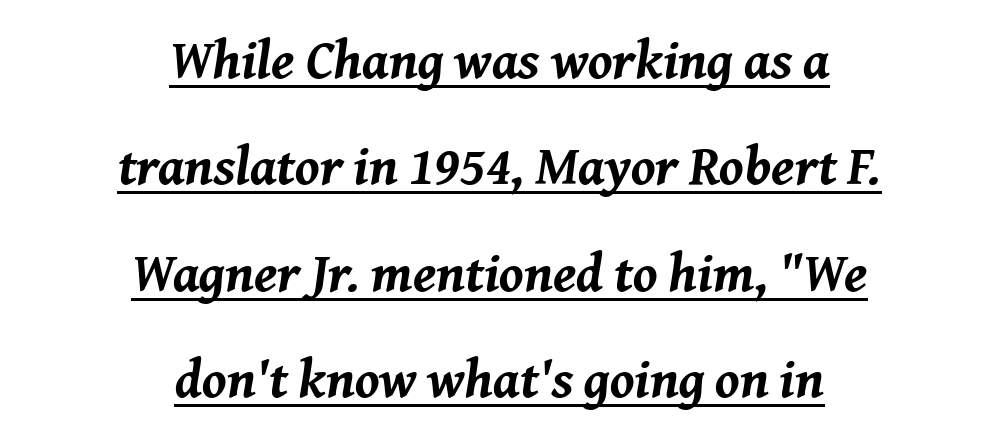
As a designer I'd log this as weight 700, bold. The words here are underlined. Think of a printed novel: that variable character pitch is what you see here. When letters slant like this, we call the style italic.
